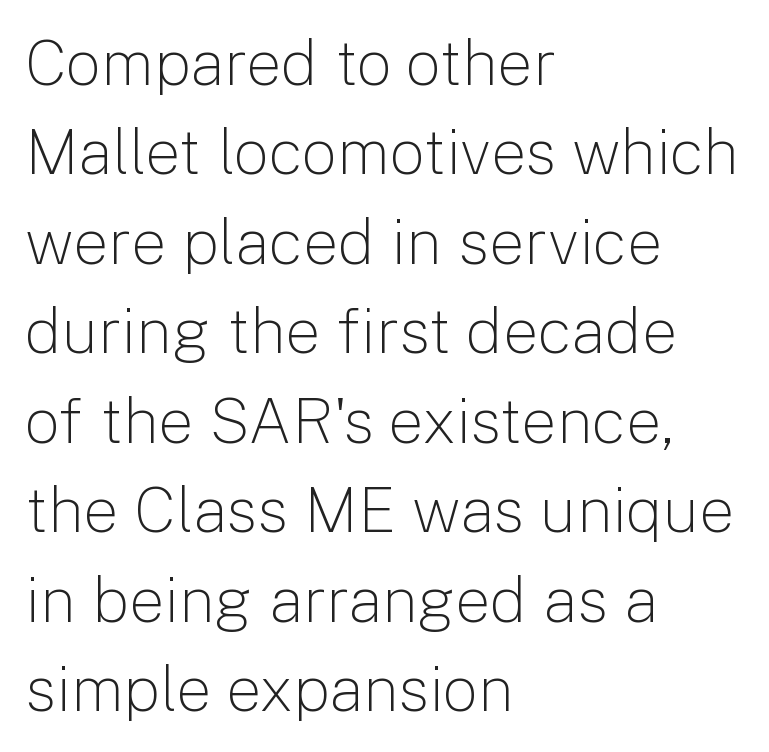
Is this a fixed-width face? No — the glyphs have proportional, varying widths. Nothing heavy about these letters — not bold at all. The font family rendered here belongs to the sans-serif group. The gap between lines stays unmarked.
